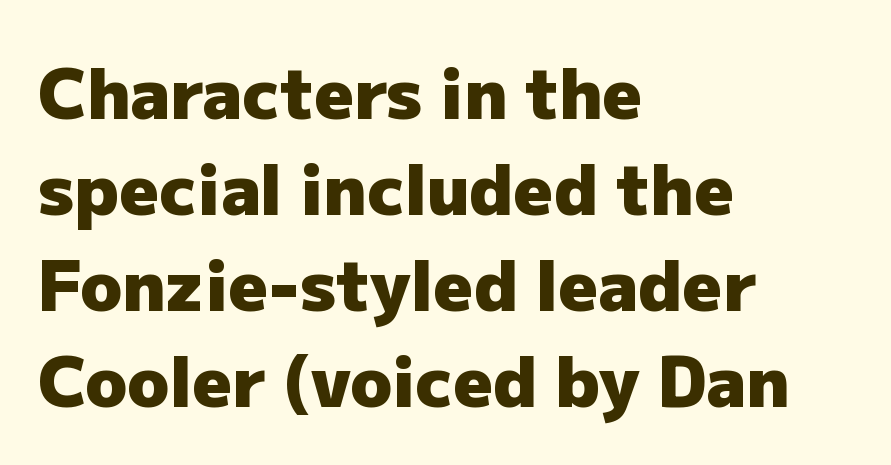
Q: Is the text bold? A: Yes.
Q: Is the text italic (slanted)? A: No, it is upright.
Q: Is the typeface a serif or a sans-serif typeface? A: Sans-serif.
Q: Is the text underlined? A: No.
Q: How is the paragraph aligned? A: Left-aligned.
Q: Is the spacing between letters normal or unusually wide? A: Normal.
Q: Is the spacing between lines tight, normal or loose? A: Normal.
Q: Width (condensed, normal, or wide)? A: Normal.
Q: Stroke contrast? A: Low.
Q: x-height? A: Medium.
Q: Monospaced? A: No.
